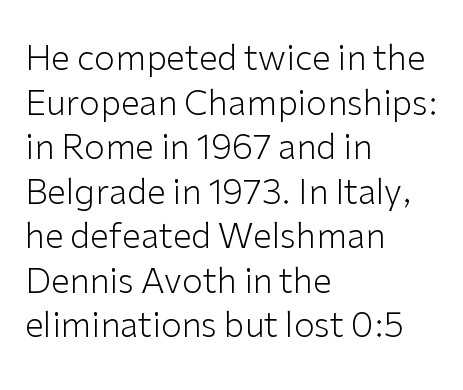
{"serif": "no", "italic": "no", "bold": "no", "weight": "light", "width": "normal", "stroke_contrast": "low", "x_height": "medium", "monospaced": "no", "underline": "no", "align": "left", "line_spacing": "normal", "line_spacing_ratio": 1.31, "letter_spacing": "normal", "letter_spacing_em": 0.0, "glyph_px": 34}
